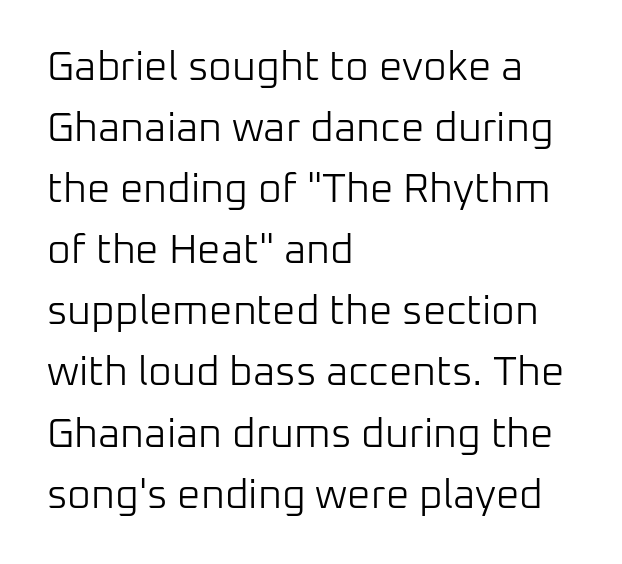
The image shows 41 px light sans-serif type, upright; set left-aligned, normal line spacing (1.49x), normal letter spacing, not underlined; low stroke contrast and a medium x-height.
